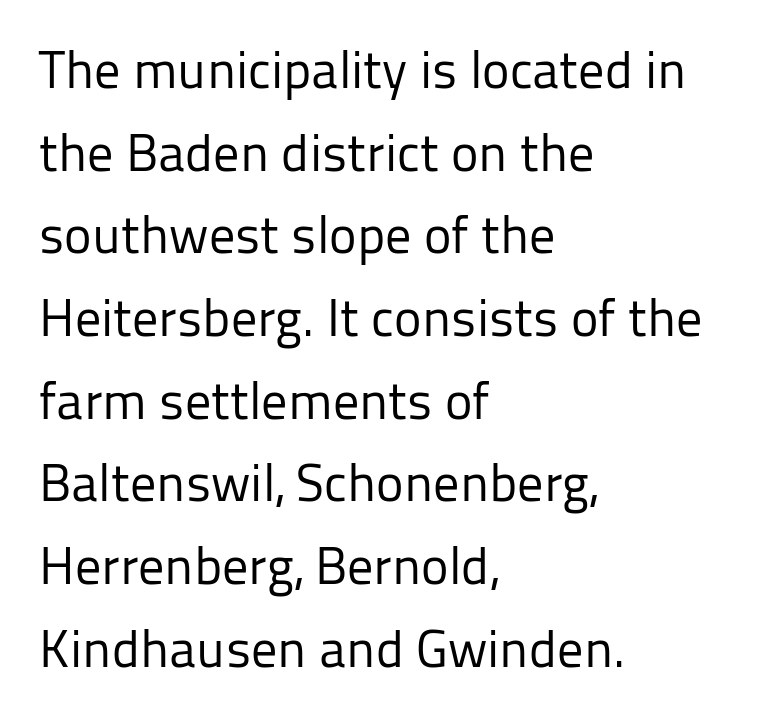
The image shows 52 px regular-weight sans-serif type, upright; set left-aligned, normal line spacing (1.59x), normal letter spacing, not underlined; low stroke contrast and a medium x-height.
